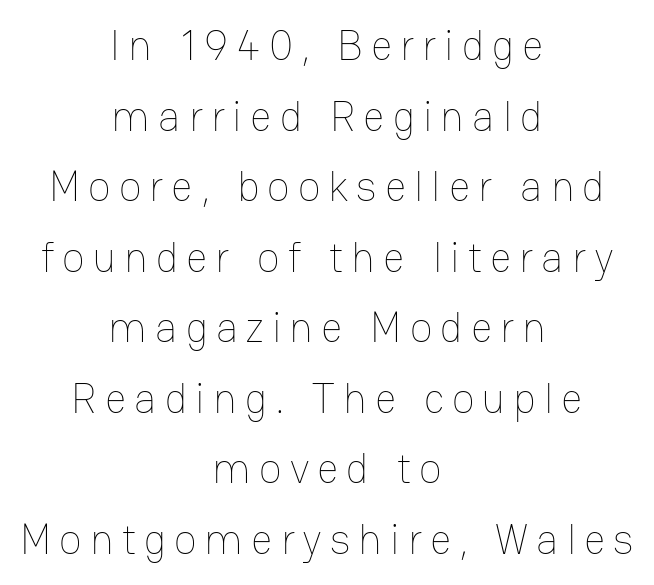
The image shows 42 px thin type, upright; set centered, normal line spacing (1.68x), not underlined; low stroke contrast and a medium x-height.
